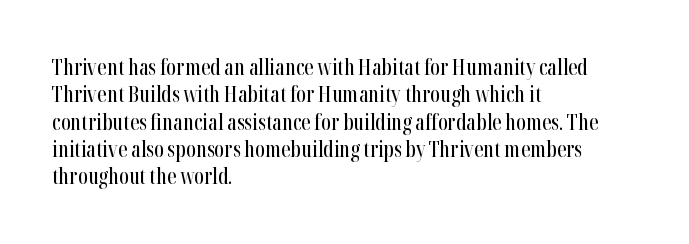
You could call the tracking neutral — neither tight nor loose. Honestly, there is no underline to notice here at all. This is roman type, the default non-slanted kind. Compared with a centered layout, this one pins lines to the left instead. Interline gaps are of average width in this sample.
